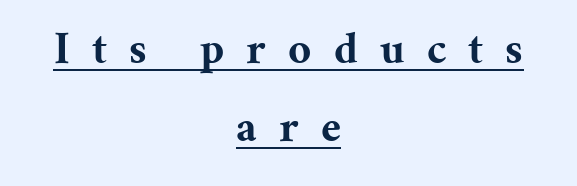
This sample uses expanded letter spacing, leaving extra air between glyphs. The font's upright variant was chosen for this text. A baseline rule has been typeset under these characters. These lines stack symmetrically, like a column narrowing and widening about its center. Weight: bold.
